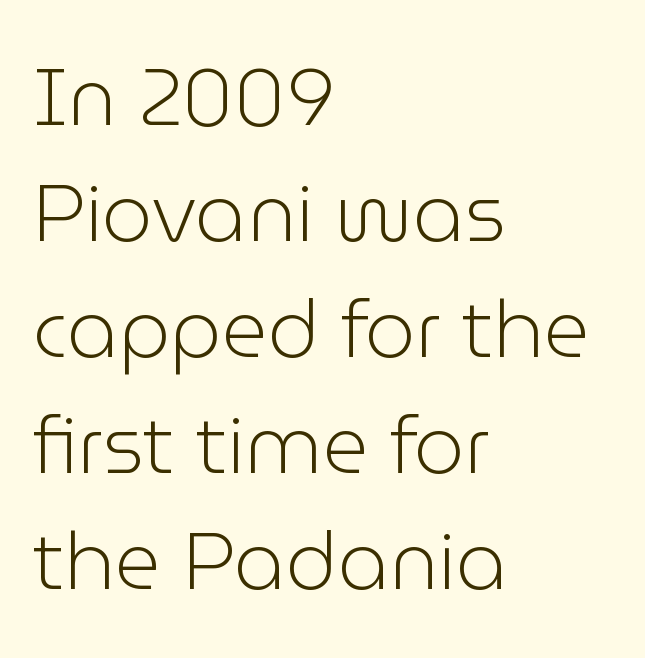
Character widths vary here, with narrow letters taking less room than wide ones. Line beginnings align vertically; line endings do not. Italic? Not at all — the glyphs are vertical. Standard letterfit; no display-style spreading of the glyphs. The passage shown is not bold in any degree. Observe the absence of serifs on each vertical stroke in this sample.
